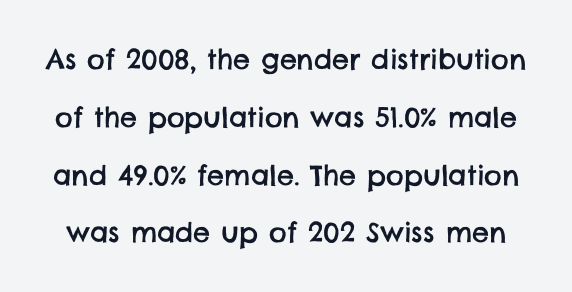
{"underline": "no", "line_spacing": "loose", "line_spacing_ratio": 2.14, "letter_spacing": "normal", "letter_spacing_em": 0.0, "glyph_px": 27}
